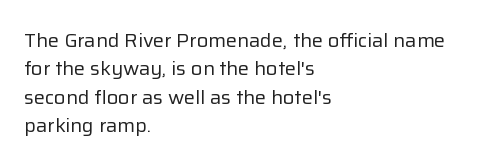
{"italic": "no", "bold": "no", "underline": "no", "align": "left", "line_spacing": "normal", "line_spacing_ratio": 1.42, "letter_spacing": "normal", "letter_spacing_em": 0.0, "glyph_px": 20}
